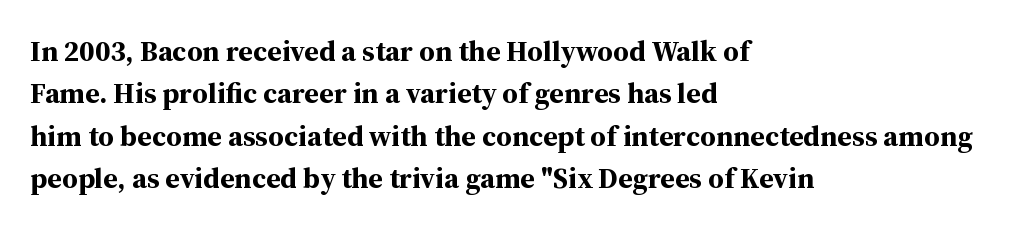
{"serif": "yes", "italic": "no", "bold": "yes", "weight": "bold", "width": "normal", "stroke_contrast": "medium", "x_height": "medium", "monospaced": "no", "underline": "no", "align": "left", "line_spacing": "normal", "line_spacing_ratio": 1.46, "letter_spacing": "normal", "letter_spacing_em": 0.0, "glyph_px": 29}
